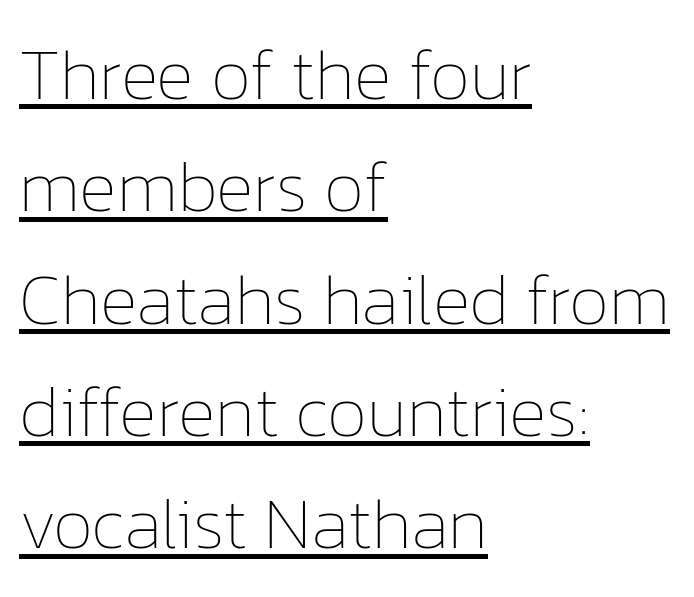
This rendering uses left alignment, leaving the right contour irregular. This rendering features underlined lettering. Every stem runs plumb, perpendicular to the baseline. Nobody touched the tracking dial on this one. Here the designer chose a conventional face with non-uniform glyph widths. How would I describe the line gaps? Plain and ordinary.
